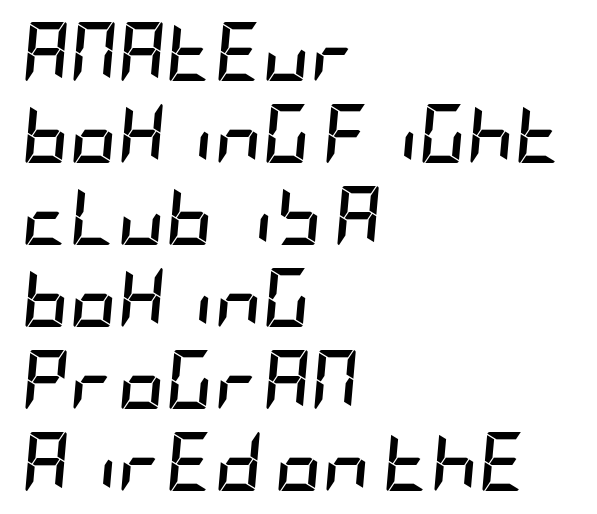
{"italic": "yes", "lean": "right", "slant_degrees": 5, "bold": "yes", "weight": "semibold", "width": "condensed", "stroke_contrast": "low", "x_height": "large", "underline": "no", "align": "left", "line_spacing": "normal", "line_spacing_ratio": 1.39, "letter_spacing": "normal", "letter_spacing_em": 0.0, "glyph_px": 59}
